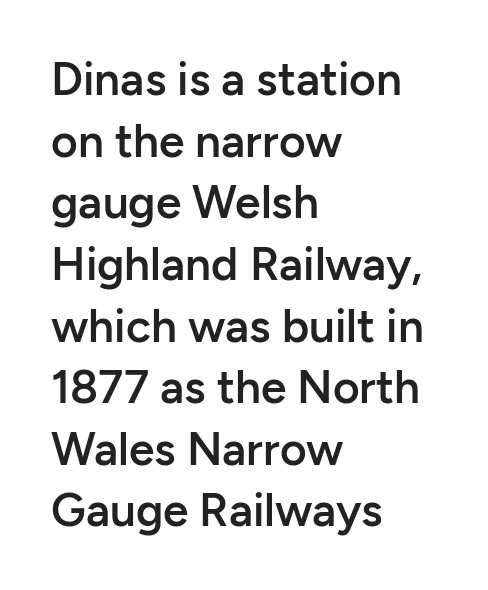
The image shows 46 px semibold sans-serif type, upright; set left-aligned, normal line spacing (1.34x), normal letter spacing, not underlined; low stroke contrast and a medium x-height.
